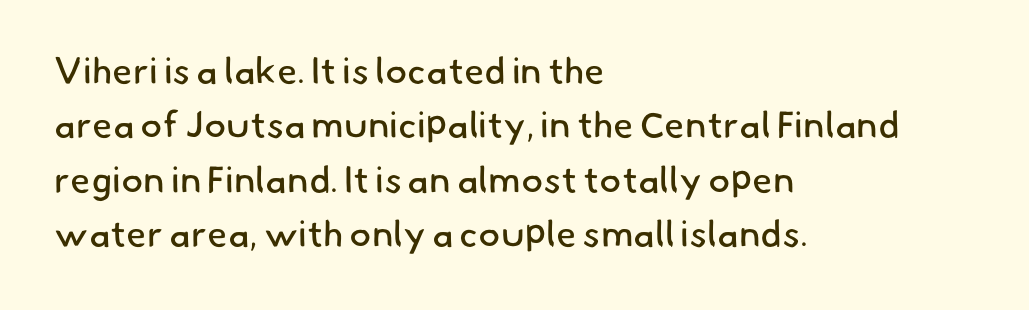
{"serif": "no", "bold": "no", "weight": "regular", "width": "normal", "stroke_contrast": "low", "x_height": "small", "monospaced": "no", "underline": "no", "align": "left", "line_spacing": "normal", "line_spacing_ratio": 1.47, "letter_spacing": "normal", "letter_spacing_em": 0.0, "glyph_px": 37}
